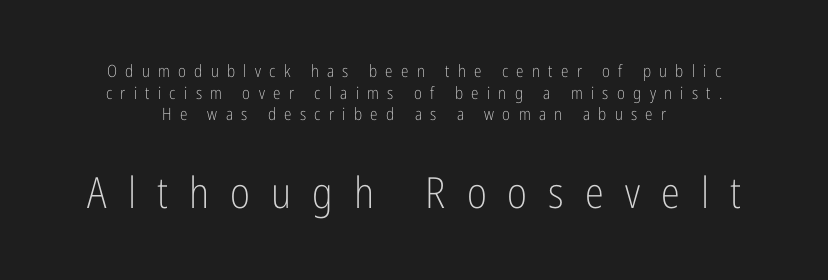
Q: Is the text bold? A: No.
Q: Is the text italic (slanted)? A: No, it is upright.
Q: Is the typeface a serif or a sans-serif typeface? A: Sans-serif.
Q: Is the text underlined? A: No.
Q: Is the spacing between letters normal or unusually wide? A: Unusually wide.
Q: Is the spacing between lines tight, normal or loose? A: Normal.
Q: Which block of text is set in a larger size, the first (top) or the second (bottom)? A: The second (bottom) one.
Q: Width (condensed, normal, or wide)? A: Condensed.
Q: Stroke contrast? A: Low.
Q: x-height? A: Medium.
Q: Monospaced? A: No.
